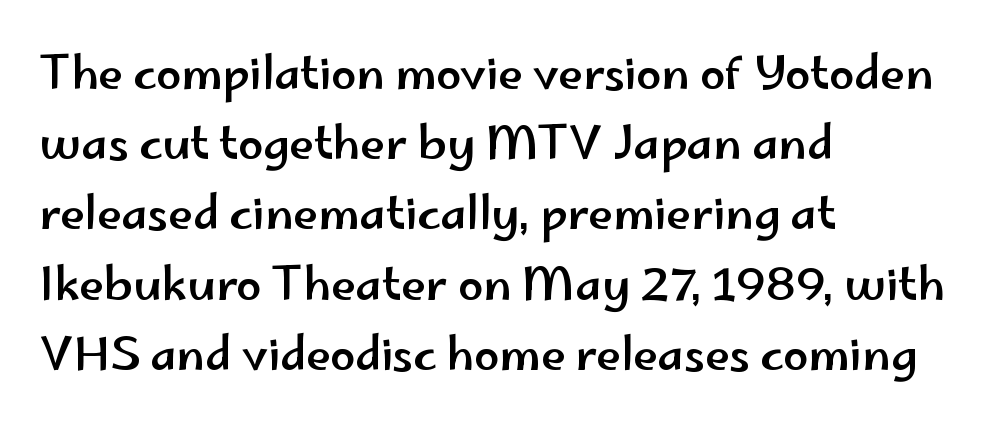
The image shows 45 px wide sans-serif type, upright; set left-aligned, normal line spacing (1.56x), normal letter spacing, not underlined; low stroke contrast and a small x-height.
